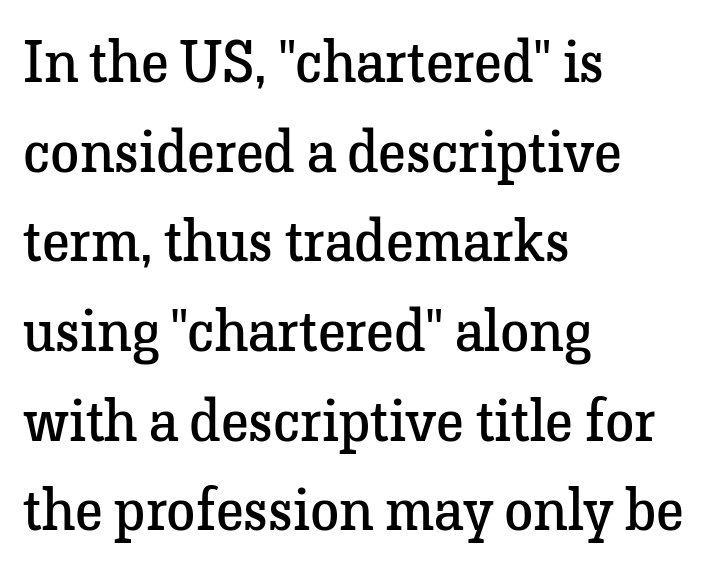
The image shows 59 px regular-weight serif type, upright; set left-aligned, normal line spacing (1.52x), normal letter spacing, not underlined; low stroke contrast and a medium x-height.
